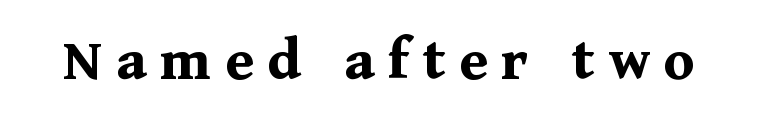
The image shows 63 px bold serif type, upright; set unusually wide letter spacing (+0.22 em), not underlined; medium stroke contrast and a medium x-height.
